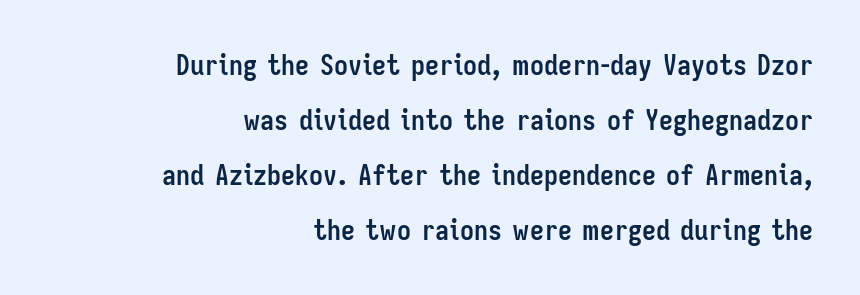
{"serif": "no", "italic": "no", "bold": "yes", "weight": "semibold", "width": "condensed", "stroke_contrast": "low", "x_height": "medium", "monospaced": "no", "underline": "no", "align": "right", "line_spacing": "loose", "line_spacing_ratio": 1.96, "letter_spacing": "normal", "letter_spacing_em": 0.0, "glyph_px": 28}
